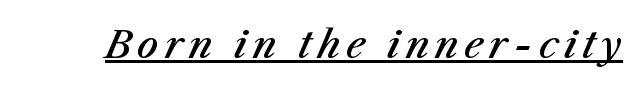
{"italic": "yes", "lean": "right", "slant_degrees": 23, "bold": "semi", "weight": "semibold", "width": "normal", "stroke_contrast": "medium", "x_height": "medium", "monospaced": "no", "underline": "yes", "glyph_px": 38}
